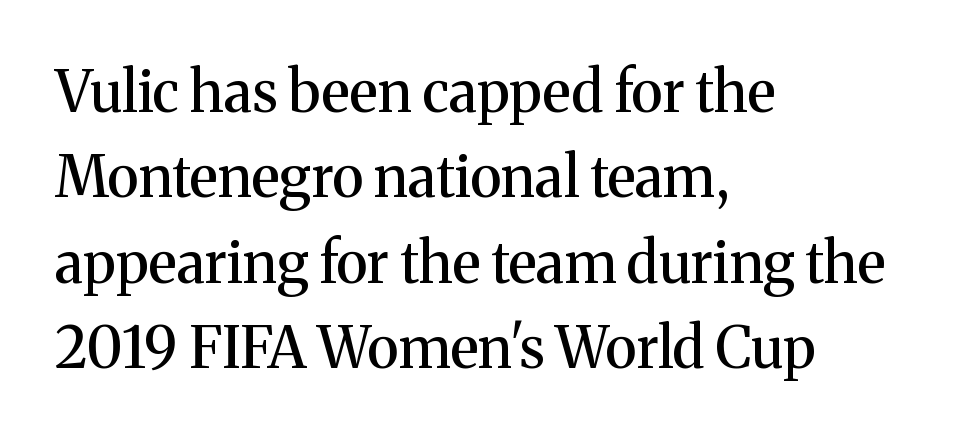
{"serif": "yes", "italic": "no", "width": "normal", "stroke_contrast": "medium", "x_height": "medium", "monospaced": "no", "underline": "no", "align": "left", "line_spacing": "normal", "line_spacing_ratio": 1.5, "letter_spacing": "normal", "letter_spacing_em": 0.0, "glyph_px": 57}
